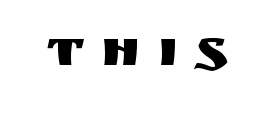
A typesetter would call this heavily tracked-out type. Serifs: no, the terminals of the letterforms are clean. The passage shown is typed in a proportional face where columns would drift. The words here are not underlined.
